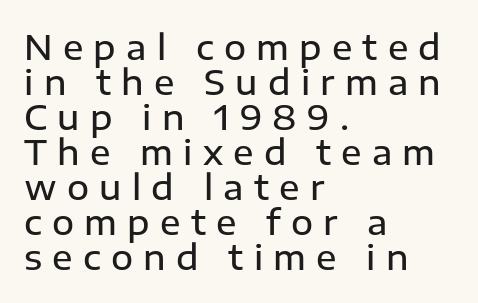
A fair bit of extra ink — the face is semibold, not bold. Ascenders rise straight up at ninety degrees. Between one letter and the next there's a generous, obvious gap. Visually the block forms a straight wall on the left and a jagged coastline on the right. Anything drawn beneath the words? Only blank space.
